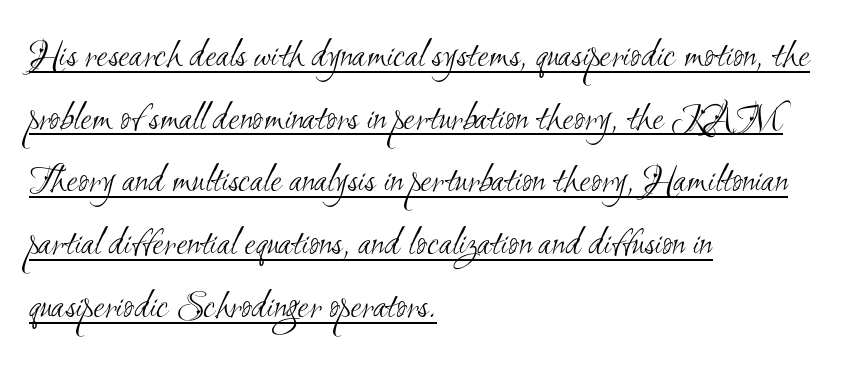
The image shows 41 px light, condensed sans-serif type; set left-aligned, normal line spacing (1.53x), normal letter spacing, underlined; medium stroke contrast and a small x-height.
